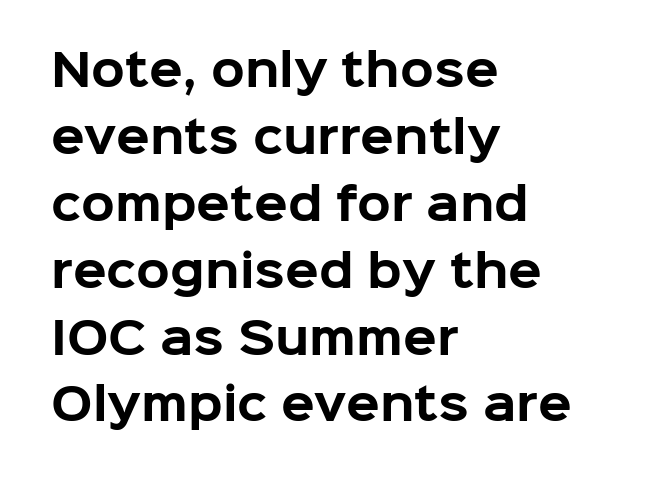
{"serif": "no", "italic": "no", "bold": "yes", "weight": "bold", "width": "normal", "stroke_contrast": "low", "x_height": "medium", "monospaced": "no", "underline": "no", "align": "left", "line_spacing": "normal", "line_spacing_ratio": 1.52, "letter_spacing": "normal", "letter_spacing_em": 0.0, "glyph_px": 44}
